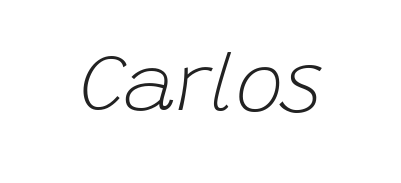
{"italic": "yes", "lean": "right", "slant_degrees": 15, "bold": "no", "weight": "light", "width": "normal", "stroke_contrast": "low", "x_height": "large", "monospaced": "no", "underline": "no", "letter_spacing": "normal", "letter_spacing_em": 0.0, "glyph_px": 80}
